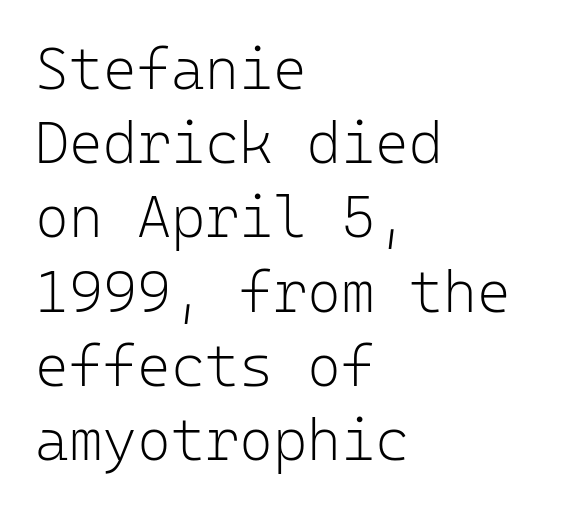
Anything drawn beneath the words? Only blank space. The typeface has the unassuming heft of standard copy or less. No italicization has been applied; the sample stays upright. Type style note: lacks serifs. The paragraph shown leans on its left margin.
